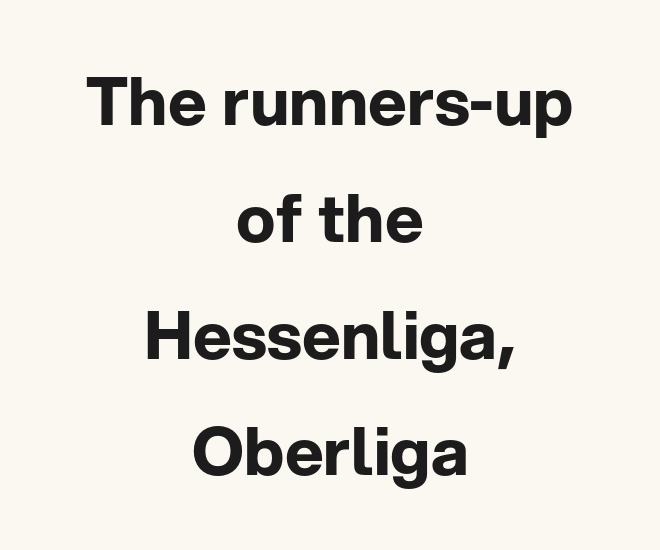
{"serif": "no", "italic": "no", "bold": "yes", "weight": "bold", "width": "normal", "stroke_contrast": "low", "x_height": "medium", "monospaced": "no", "underline": "no", "align": "center", "line_spacing_ratio": 1.77, "letter_spacing": "normal", "letter_spacing_em": 0.0, "glyph_px": 66}
